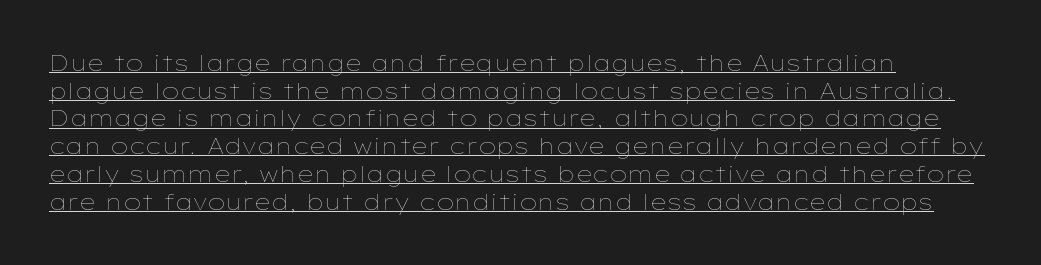
{"italic": "no", "bold": "no", "underline": "yes", "align": "left", "line_spacing": "normal", "line_spacing_ratio": 1.26, "letter_spacing": "normal", "letter_spacing_em": 0.0, "glyph_px": 22}
